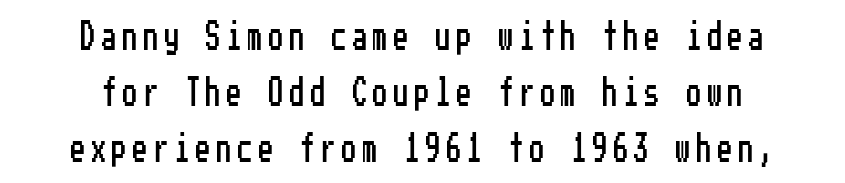
Q: Is the text italic (slanted)? A: No, it is upright.
Q: Is the typeface a serif or a sans-serif typeface? A: Sans-serif.
Q: Is the text underlined? A: No.
Q: Is the spacing between letters normal or unusually wide? A: Unusually wide.
Q: Is the spacing between lines tight, normal or loose? A: Loose.
Q: Width (condensed, normal, or wide)? A: Condensed.
Q: Stroke contrast? A: Low.
Q: x-height? A: Medium.
